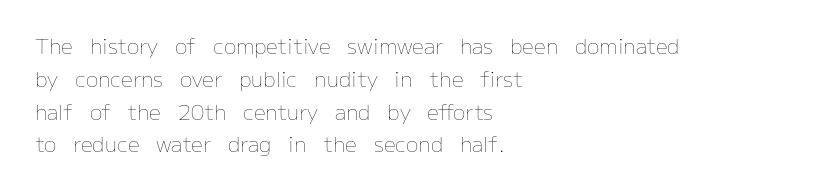
Upright lettering throughout. The rows are spaced the way most documents space them. These lines stack with their left ends in a neat column. The space beneath each line is pristine and unruled. This sample uses plain, unmodified letter spacing. Stem width sits at or under what a default text font uses.
